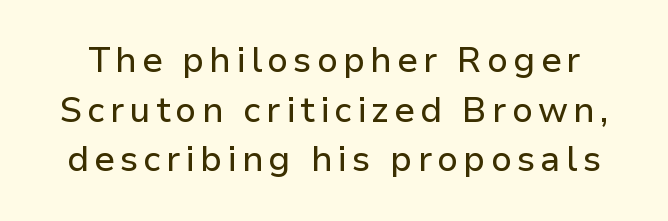
Q: Is the text italic (slanted)? A: No, it is upright.
Q: Is the typeface a serif or a sans-serif typeface? A: Sans-serif.
Q: Is the text underlined? A: No.
Q: Is the spacing between lines tight, normal or loose? A: Normal.
Q: Width (condensed, normal, or wide)? A: Normal.
Q: Stroke contrast? A: Low.
Q: x-height? A: Medium.
Q: Monospaced? A: No.
